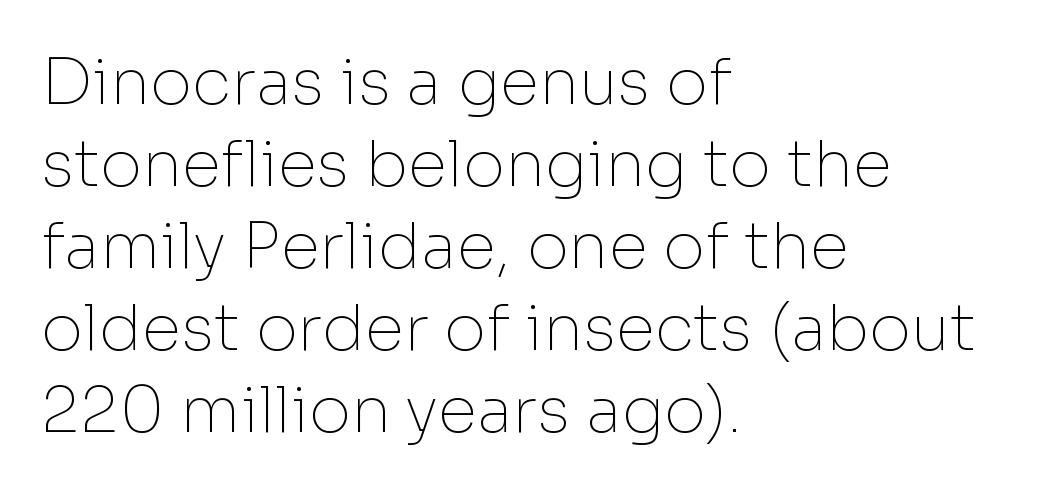
Compared with typical paragraphs, the rows here are spaced about the same. Stems and bowls with no extra thickness — not bold. Observe the ordinary spacing: letters are neighbours, not strangers. Tall strokes in this sample are plumb rather than angled. The passage shown is typed in a proportional face where columns would drift. A bare baseline throughout the passage.
